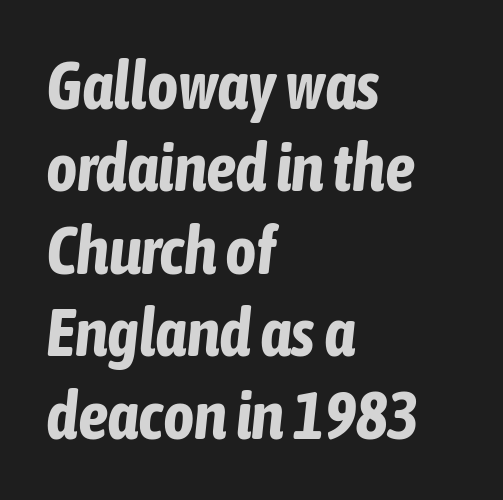
The image shows 67 px bold, condensed type, italic (leaning right); set left-aligned, line spacing 1.23x, normal letter spacing, not underlined; low stroke contrast and a medium x-height.
